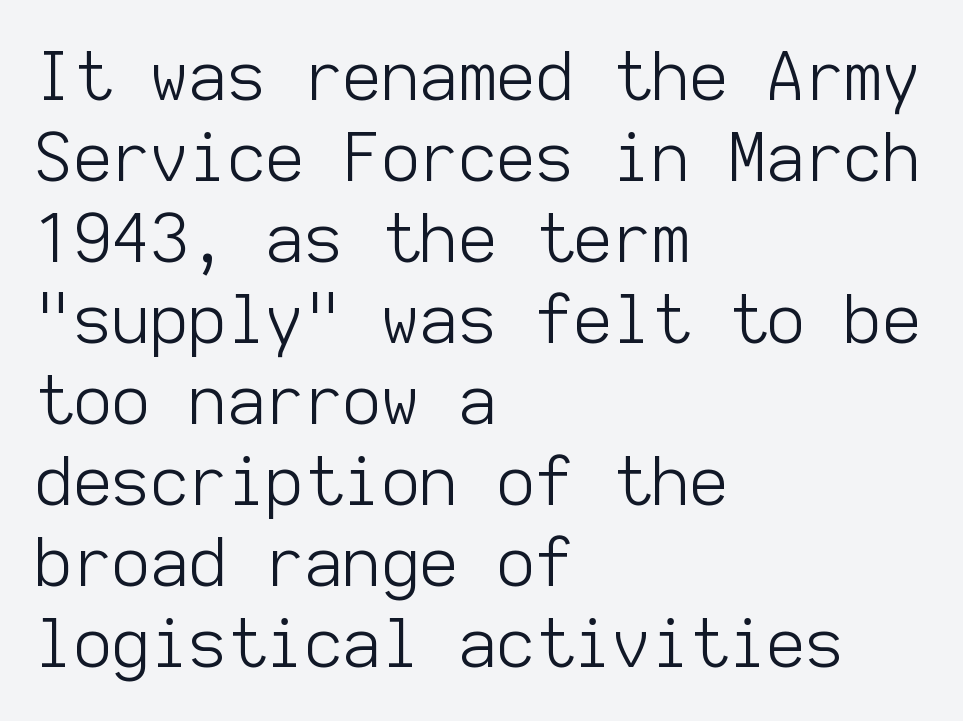
{"serif": "no", "italic": "no", "bold": "no", "weight": "light", "width": "normal", "stroke_contrast": "low", "x_height": "medium", "monospaced": "yes", "underline": "no", "align": "left", "line_spacing_ratio": 1.21, "letter_spacing": "normal", "letter_spacing_em": 0.0, "glyph_px": 67}
